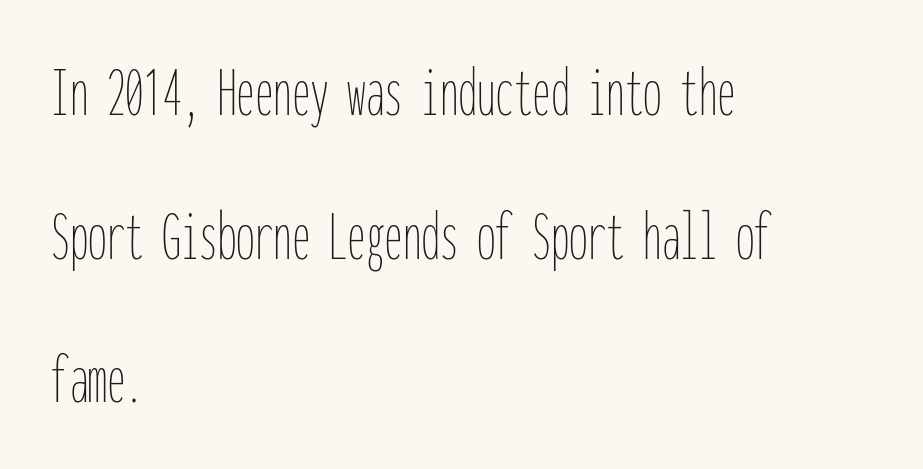
Q: Is the text bold? A: No.
Q: Is the text italic (slanted)? A: No, it is upright.
Q: Is the text underlined? A: No.
Q: How is the paragraph aligned? A: Left-aligned.
Q: Is the spacing between letters normal or unusually wide? A: Normal.
Q: Is the spacing between lines tight, normal or loose? A: Loose.
Q: Width (condensed, normal, or wide)? A: Condensed.
Q: Stroke contrast? A: Low.
Q: x-height? A: Medium.
Q: Monospaced? A: Yes.
